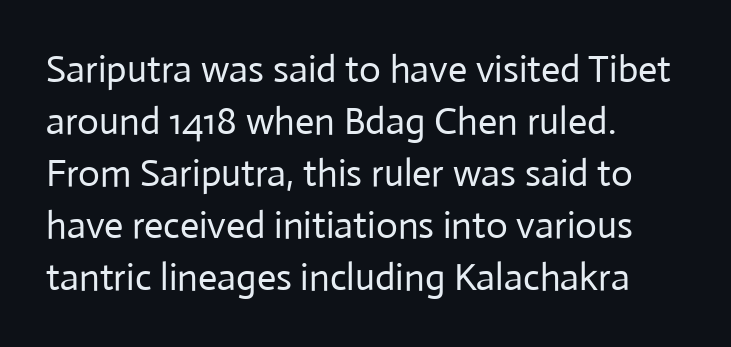
The image shows 38 px regular-weight sans-serif type, upright; set left-aligned, normal line spacing (1.37x), normal letter spacing, not underlined; low stroke contrast and a medium x-height.
